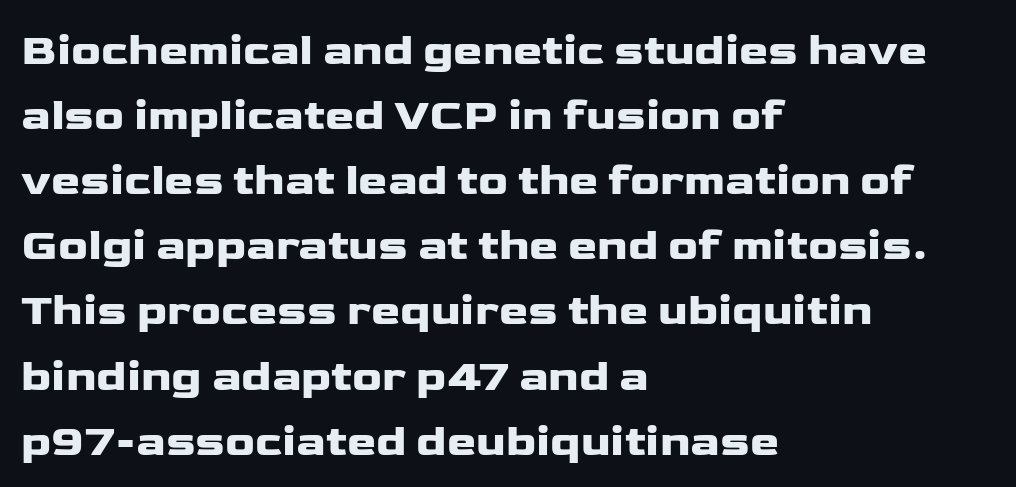
{"serif": "no", "italic": "no", "width": "wide", "stroke_contrast": "low", "x_height": "medium", "monospaced": "no", "underline": "no", "align": "left", "line_spacing": "normal", "line_spacing_ratio": 1.48, "letter_spacing": "normal", "letter_spacing_em": 0.0, "glyph_px": 44}
